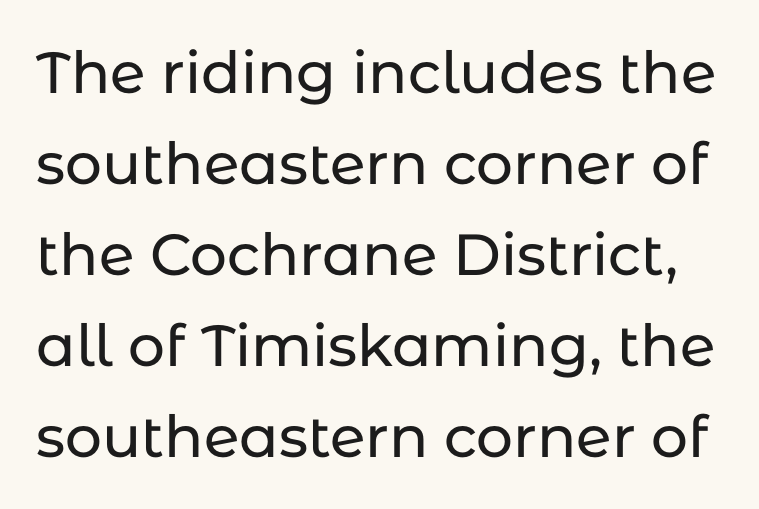
{"serif": "no", "italic": "no", "width": "normal", "stroke_contrast": "low", "x_height": "medium", "monospaced": "no", "underline": "no", "line_spacing": "normal", "line_spacing_ratio": 1.57, "letter_spacing": "normal", "letter_spacing_em": 0.0, "glyph_px": 58}
